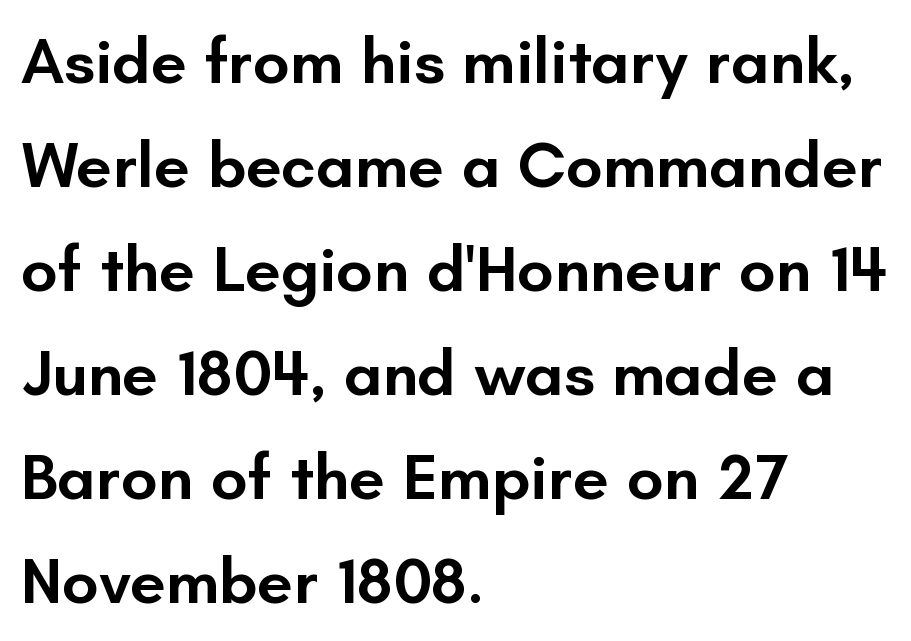
The image shows 65 px semibold sans-serif type, upright; set left-aligned, normal line spacing (1.6x), normal letter spacing, not underlined; low stroke contrast and a small x-height.
